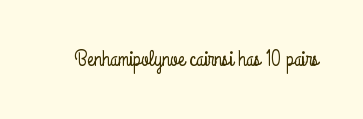
{"underline": "no", "letter_spacing": "normal", "letter_spacing_em": 0.0, "glyph_px": 22}
